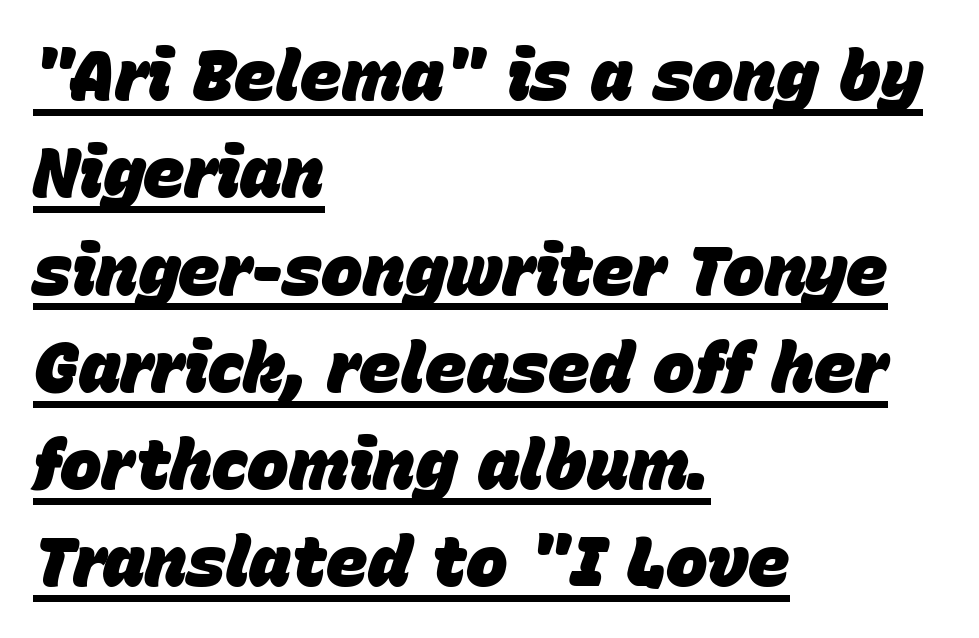
Q: Is the text bold? A: Yes.
Q: Is the text italic (slanted)? A: Yes, it leans right by about 15 degrees.
Q: Is the text underlined? A: Yes.
Q: How is the paragraph aligned? A: Left-aligned.
Q: Is the spacing between letters normal or unusually wide? A: Normal.
Q: Is the spacing between lines tight, normal or loose? A: Normal.
Q: Width (condensed, normal, or wide)? A: Normal.
Q: Stroke contrast? A: Low.
Q: x-height? A: Large.
Q: Monospaced? A: No.
